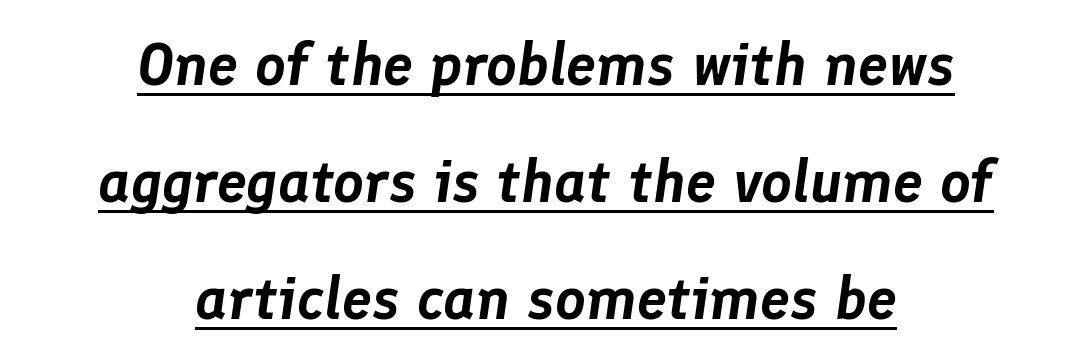
Q: Is the text italic (slanted)? A: Yes, it leans right by about 8 degrees.
Q: Is the text underlined? A: Yes.
Q: How is the paragraph aligned? A: Centered.
Q: Is the spacing between letters normal or unusually wide? A: Normal.
Q: Is the spacing between lines tight, normal or loose? A: Loose.
Q: Width (condensed, normal, or wide)? A: Normal.
Q: Stroke contrast? A: Low.
Q: x-height? A: Medium.
Q: Monospaced? A: No.
